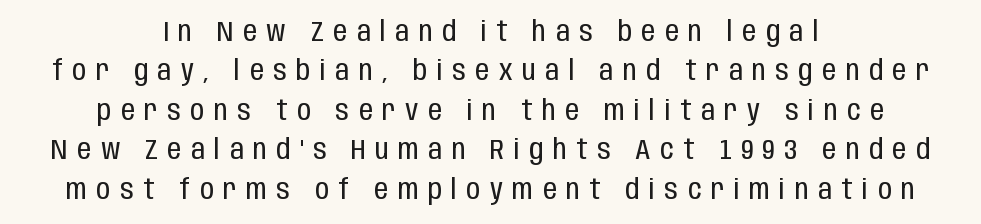
Q: Is the text bold? A: No.
Q: Is the text italic (slanted)? A: No, it is upright.
Q: Is the typeface a serif or a sans-serif typeface? A: Sans-serif.
Q: Is the text underlined? A: No.
Q: How is the paragraph aligned? A: Centered.
Q: Is the spacing between letters normal or unusually wide? A: Unusually wide.
Q: Is the spacing between lines tight, normal or loose? A: Normal.
Q: Width (condensed, normal, or wide)? A: Condensed.
Q: Stroke contrast? A: Low.
Q: x-height? A: Large.
Q: Monospaced? A: No.
